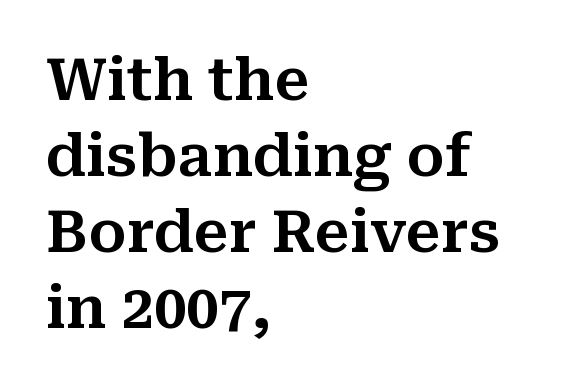
{"serif": "yes", "italic": "no", "width": "normal", "stroke_contrast": "medium", "x_height": "medium", "monospaced": "no", "underline": "no", "align": "left", "line_spacing": "normal", "line_spacing_ratio": 1.31, "letter_spacing": "normal", "letter_spacing_em": 0.0, "glyph_px": 58}
